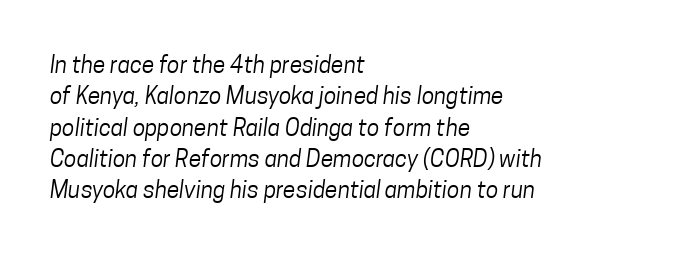
The line texture is even and compact thanks to regular tracking. The passage shown is not underscored anywhere. The typeface has the unassuming heft of standard copy or less. The rendering anchors every line to the left-hand side.
